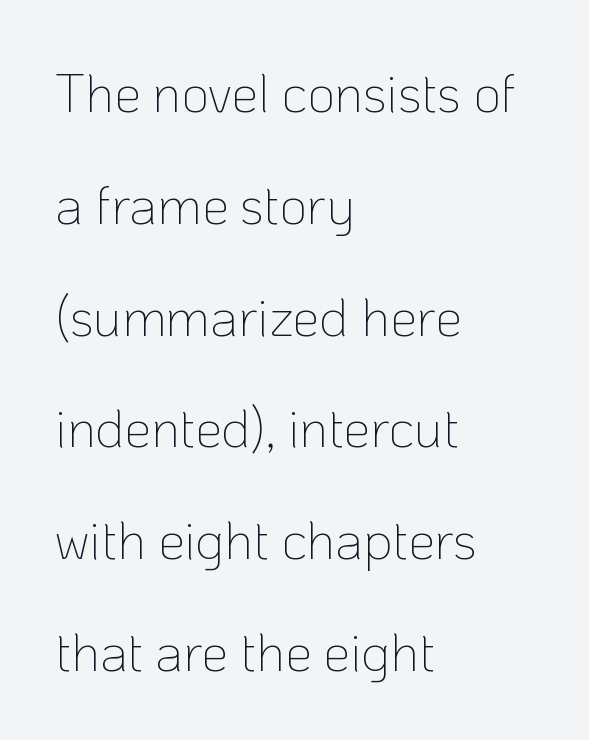
One glance says open: line gaps are wider than usual. The typeface has the unassuming heft of standard copy or less. Is this a fixed-width face? No — the glyphs have proportional, varying widths. This sample uses a sans-serif face.
